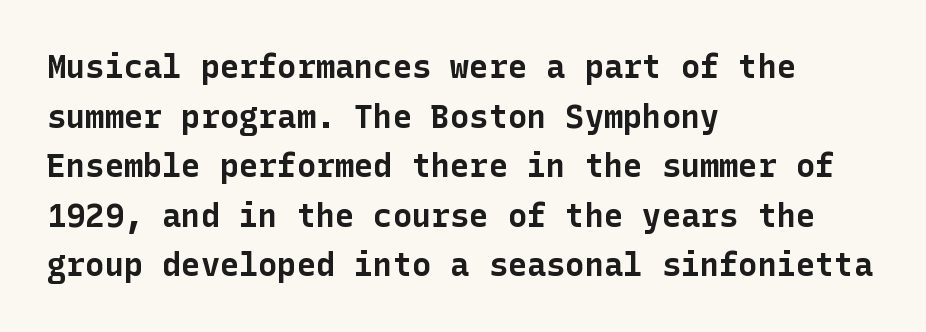
{"serif": "no", "italic": "no", "bold": "yes", "weight": "bold", "width": "normal", "stroke_contrast": "low", "x_height": "medium", "underline": "no", "align": "left", "line_spacing": "normal", "line_spacing_ratio": 1.55, "letter_spacing": "normal", "letter_spacing_em": 0.0, "glyph_px": 32}
